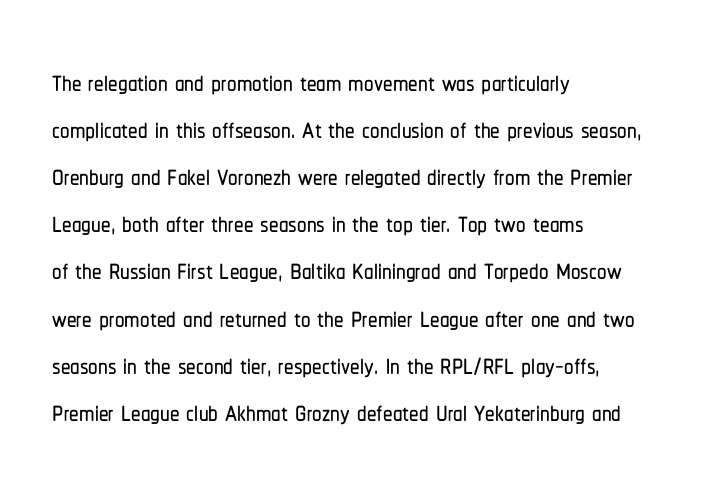
Honestly, the letter spacing is just normal — you wouldn't notice it. The passage is arranged the way most books set body copy — flush left. This sample has the flowing, uneven cadence of proportional lettering. Letterform terminals end flat and unadorned throughout the passage. Style check: upright. Underlining? Definitely not there.
